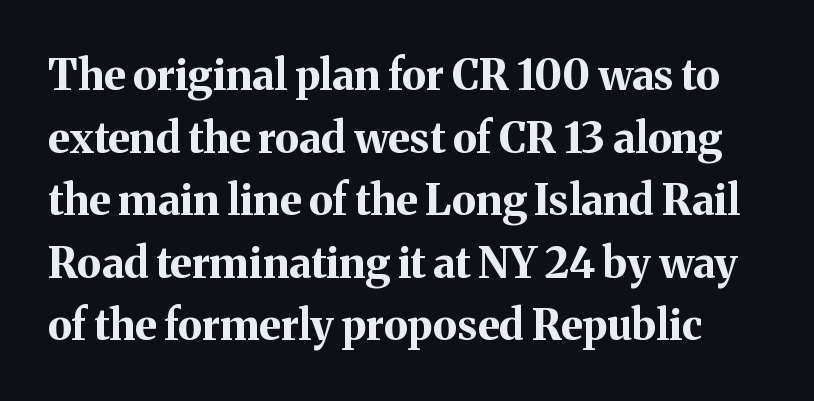
Q: Is the text bold? A: Yes.
Q: Is the text italic (slanted)? A: No, it is upright.
Q: Is the typeface a serif or a sans-serif typeface? A: Serif.
Q: Is the text underlined? A: No.
Q: Is the spacing between letters normal or unusually wide? A: Normal.
Q: Is the spacing between lines tight, normal or loose? A: Normal.
Q: Width (condensed, normal, or wide)? A: Normal.
Q: Stroke contrast? A: Medium.
Q: x-height? A: Medium.
Q: Monospaced? A: No.
